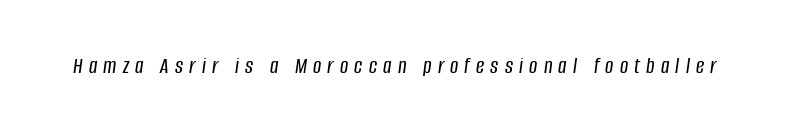
Loose tracking; the words dissolve into strings of separated letters. Each row of text sits above clean, open space. The axis of the letterforms is tilted away from vertical.
